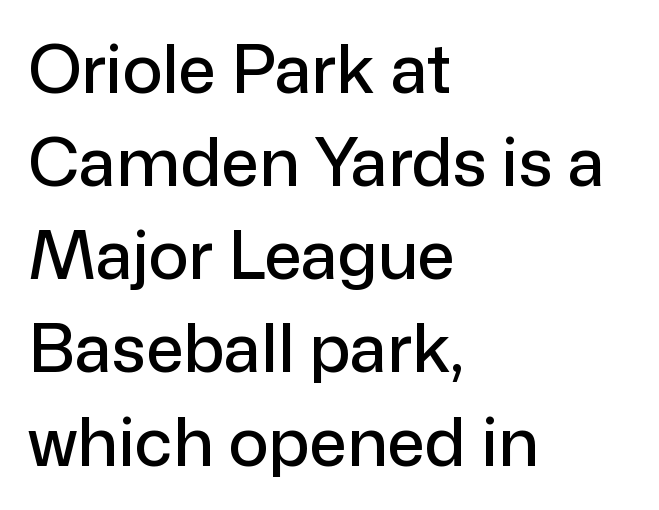
Q: Is the text italic (slanted)? A: No, it is upright.
Q: Is the typeface a serif or a sans-serif typeface? A: Sans-serif.
Q: Is the text underlined? A: No.
Q: How is the paragraph aligned? A: Left-aligned.
Q: Is the spacing between letters normal or unusually wide? A: Normal.
Q: Is the spacing between lines tight, normal or loose? A: Normal.
Q: Width (condensed, normal, or wide)? A: Normal.
Q: Stroke contrast? A: Low.
Q: x-height? A: Medium.
Q: Monospaced? A: No.
